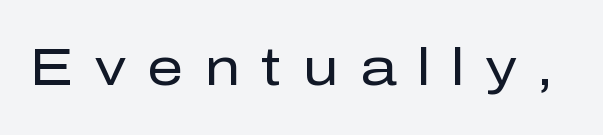
You could only call the tracking loose — the letters float apart. The type family on display is of the sans-serif kind. Heft: none added — not bold. The foot of each line stays bare and open. Think of a printed novel: that variable character pitch is what you see here. Posture: straight, roman, zero tilt.
